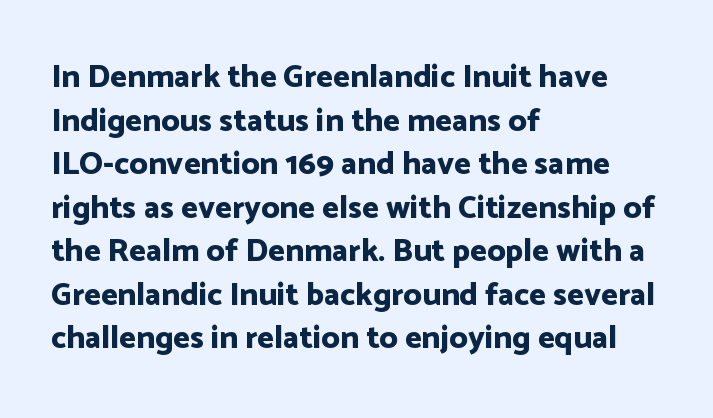
Look at the stroke-to-counter ratio: heavy, a bold. If you drew a line through each stem, it would be perfectly vertical. The space between consecutive lines is moderate. Honestly, the letter spacing is just normal — you wouldn't notice it.
